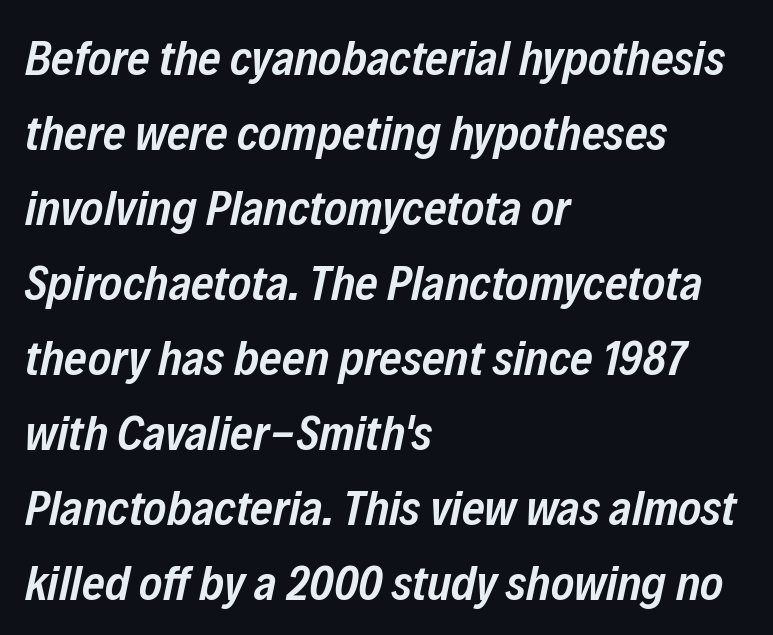
Is this a fixed-width face? No — the glyphs have proportional, varying widths. Where is the straight margin? On the left. Firm but not heavy-handed strokes: this text is semibold. Caption: standard tracking, unaltered.
